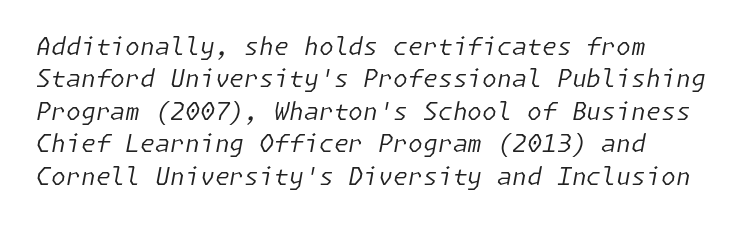
There is no visible air inserted between adjacent glyphs. The baseline area is clear. Vertical spacing — default. Every character sits at an angle, as italics do.
